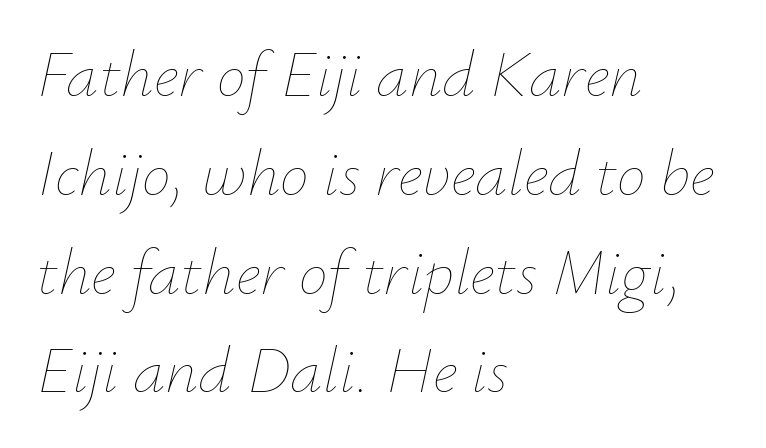
{"italic": "yes", "lean": "right", "slant_degrees": 12, "bold": "no", "weight": "thin", "width": "normal", "stroke_contrast": "low", "x_height": "small", "monospaced": "no", "underline": "no", "align": "left", "line_spacing": "normal", "line_spacing_ratio": 1.52, "letter_spacing": "normal", "letter_spacing_em": 0.0, "glyph_px": 65}
